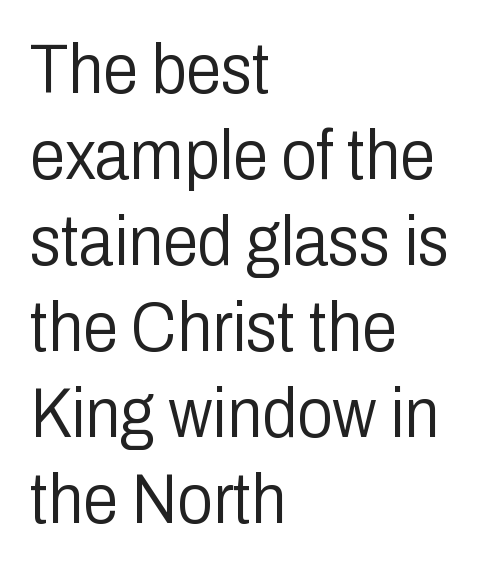
The image shows 71 px light, condensed sans-serif type, upright; set left-aligned, line spacing 1.21x, normal letter spacing, not underlined; low stroke contrast and a medium x-height.
